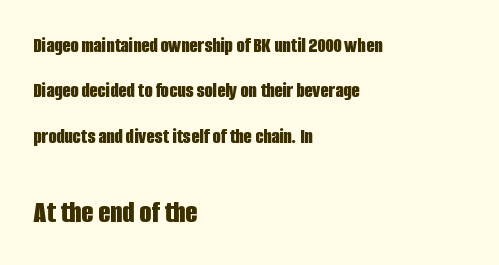
The image shows 31 px bold, condensed sans-serif type, upright; set left-aligned, loose line spacing (2.16x), normal letter spacing, not underlined; the second (bottom) block is 1.48x larger; low stroke contrast and a large x-height.
